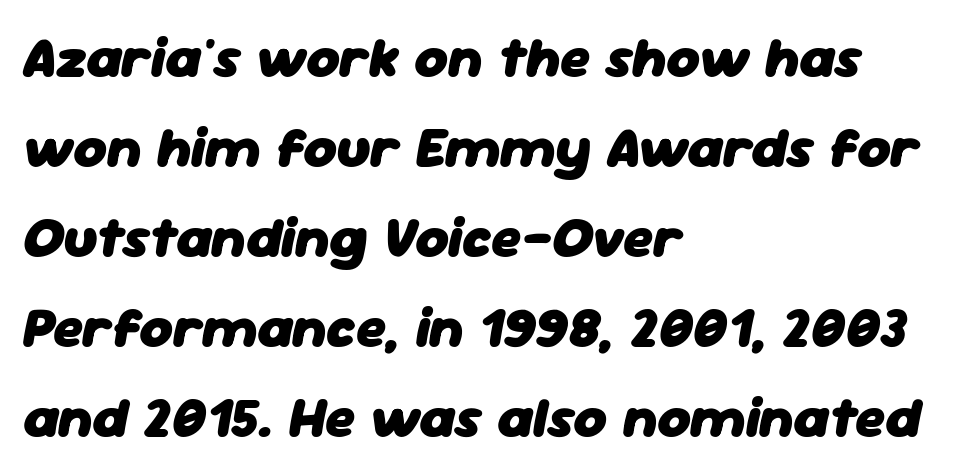
{"italic": "yes", "lean": "right", "slant_degrees": 11, "bold": "yes", "weight": "heavy", "width": "normal", "stroke_contrast": "low", "x_height": "medium", "monospaced": "no", "underline": "no", "align": "left", "line_spacing": "normal", "line_spacing_ratio": 1.58, "letter_spacing": "normal", "letter_spacing_em": 0.0, "glyph_px": 57}
